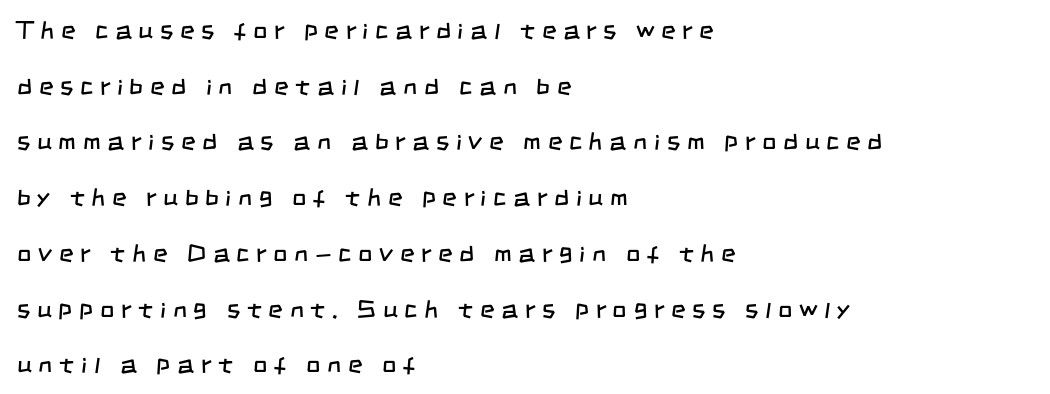
{"bold": "no", "underline": "no", "align": "left", "line_spacing": "loose", "line_spacing_ratio": 2.23, "letter_spacing": "wide", "letter_spacing_em": 0.27, "glyph_px": 25}
